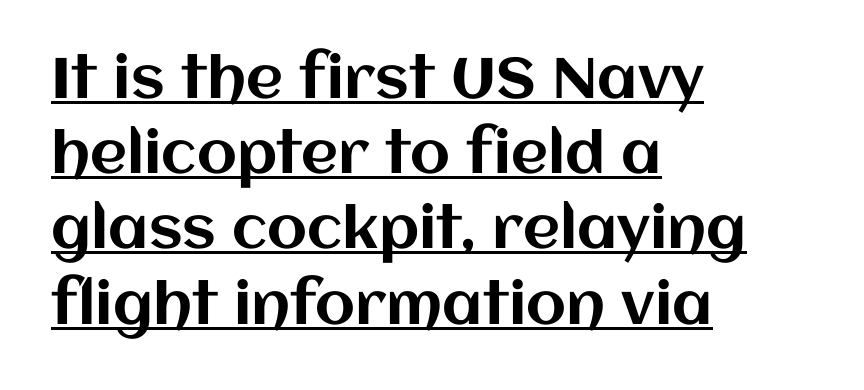
{"italic": "no", "width": "normal", "stroke_contrast": "medium", "x_height": "large", "monospaced": "no", "underline": "yes", "align": "left", "line_spacing": "normal", "line_spacing_ratio": 1.32, "letter_spacing": "normal", "letter_spacing_em": 0.0, "glyph_px": 57}
